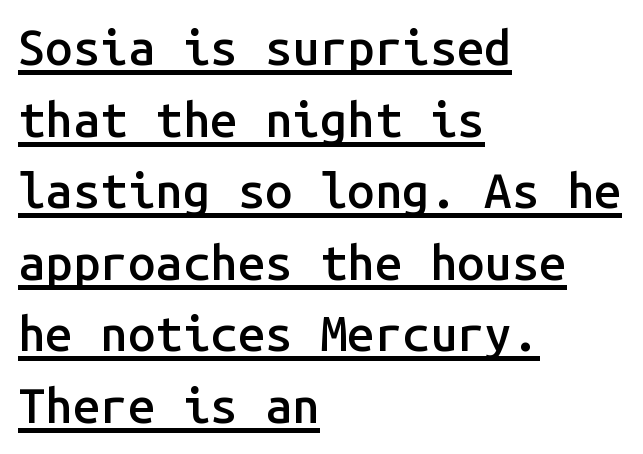
Q: Is the text bold? A: Semi-bold.
Q: Is the text italic (slanted)? A: No, it is upright.
Q: Is the typeface a serif or a sans-serif typeface? A: Sans-serif.
Q: Is the text underlined? A: Yes.
Q: How is the paragraph aligned? A: Left-aligned.
Q: Is the spacing between letters normal or unusually wide? A: Normal.
Q: Is the spacing between lines tight, normal or loose? A: Normal.
Q: Width (condensed, normal, or wide)? A: Normal.
Q: Stroke contrast? A: Low.
Q: x-height? A: Medium.
Q: Monospaced? A: Yes.
